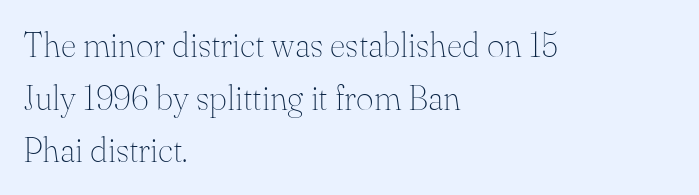
{"serif": "yes", "italic": "no", "bold": "no", "weight": "thin", "width": "normal", "stroke_contrast": "medium", "x_height": "small", "monospaced": "no", "underline": "no", "align": "left", "line_spacing": "normal", "line_spacing_ratio": 1.55, "letter_spacing": "normal", "letter_spacing_em": 0.0, "glyph_px": 34}
